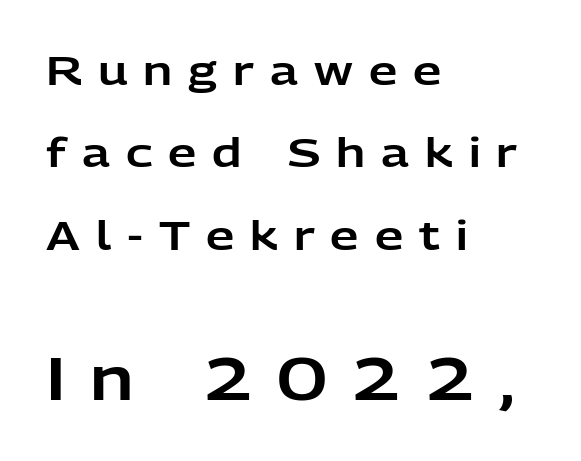
The image shows 60 px sans-serif type, upright; set left-aligned, loose line spacing (2.06x), unusually wide letter spacing (+0.4 em), not underlined; the second (bottom) block is 1.5x larger; low stroke contrast and a medium x-height.
